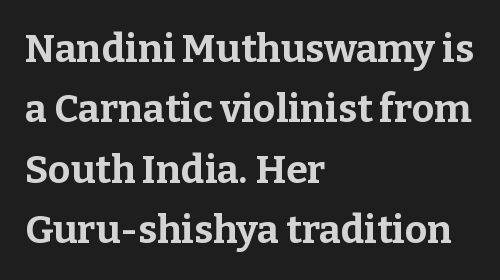
Q: Is the text bold? A: Yes.
Q: Is the text italic (slanted)? A: No, it is upright.
Q: Is the typeface a serif or a sans-serif typeface? A: Serif.
Q: Is the text underlined? A: No.
Q: How is the paragraph aligned? A: Left-aligned.
Q: Is the spacing between letters normal or unusually wide? A: Normal.
Q: Is the spacing between lines tight, normal or loose? A: Normal.
Q: Width (condensed, normal, or wide)? A: Normal.
Q: Stroke contrast? A: Low.
Q: x-height? A: Medium.
Q: Monospaced? A: No.
